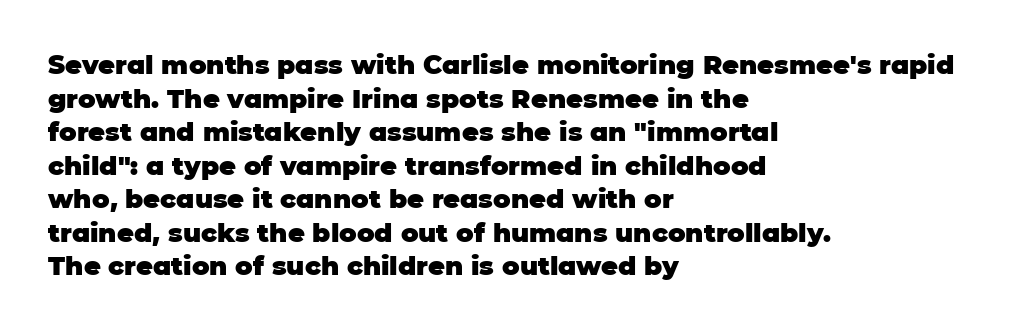
{"italic": "no", "bold": "yes", "underline": "no", "align": "left", "line_spacing": "normal", "line_spacing_ratio": 1.29, "letter_spacing": "normal", "letter_spacing_em": 0.0, "glyph_px": 26}
